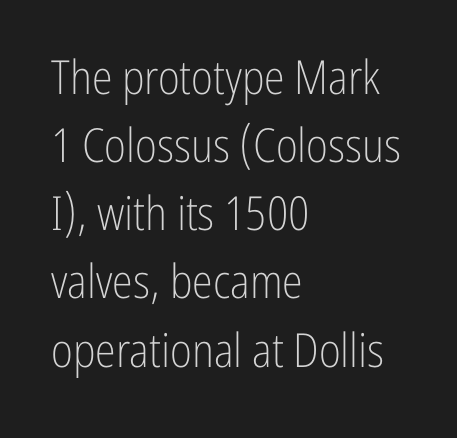
The passage shown stacks its lines at a standard gap. Typeset ragged right — the left edge is the straight one. How are the letters spaced? Ordinarily, with no added tracking. The letters stand upright; this is a roman face. Regarding serifs, this sample does without them. The words here are not underlined.
